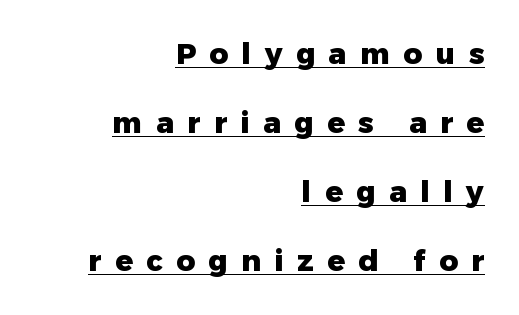
{"serif": "no", "italic": "no", "bold": "yes", "weight": "heavy", "width": "normal", "stroke_contrast": "low", "x_height": "medium", "monospaced": "no", "underline": "yes", "align": "right", "line_spacing": "loose", "line_spacing_ratio": 2.38, "letter_spacing": "wide", "letter_spacing_em": 0.47, "glyph_px": 29}
